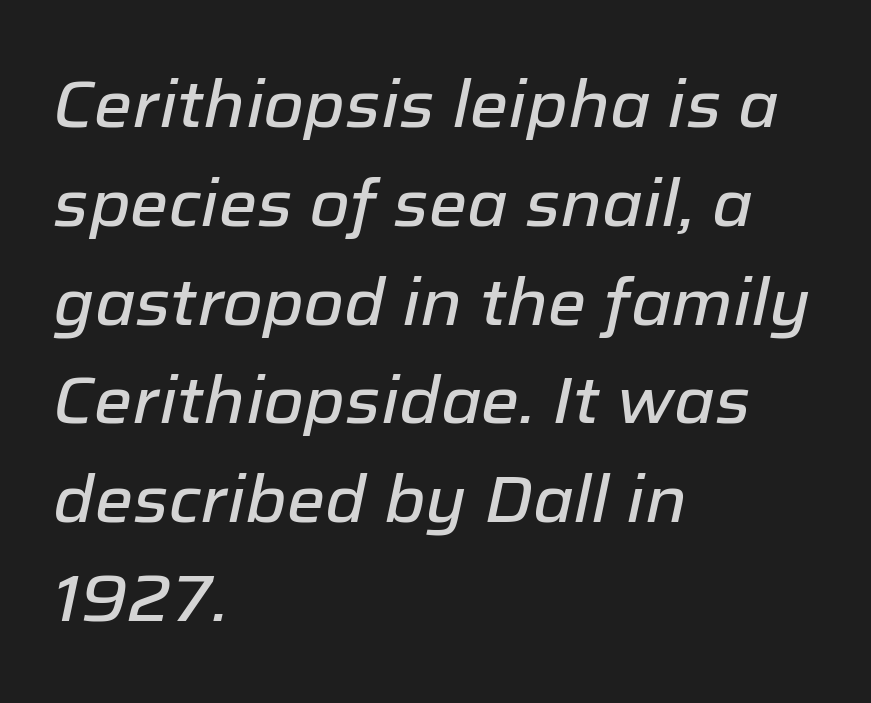
Q: Is the text italic (slanted)? A: Yes, it leans right by about 12 degrees.
Q: Is the text underlined? A: No.
Q: How is the paragraph aligned? A: Left-aligned.
Q: Is the spacing between letters normal or unusually wide? A: Normal.
Q: Is the spacing between lines tight, normal or loose? A: Normal.
Q: Width (condensed, normal, or wide)? A: Normal.
Q: Stroke contrast? A: Low.
Q: x-height? A: Medium.
Q: Monospaced? A: No.
